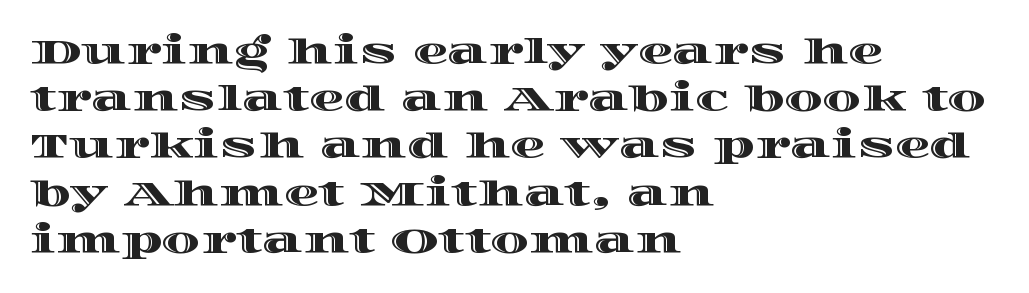
The image shows 35 px wide type, upright; set left-aligned, normal line spacing (1.35x), normal letter spacing, not underlined; a large x-height.
